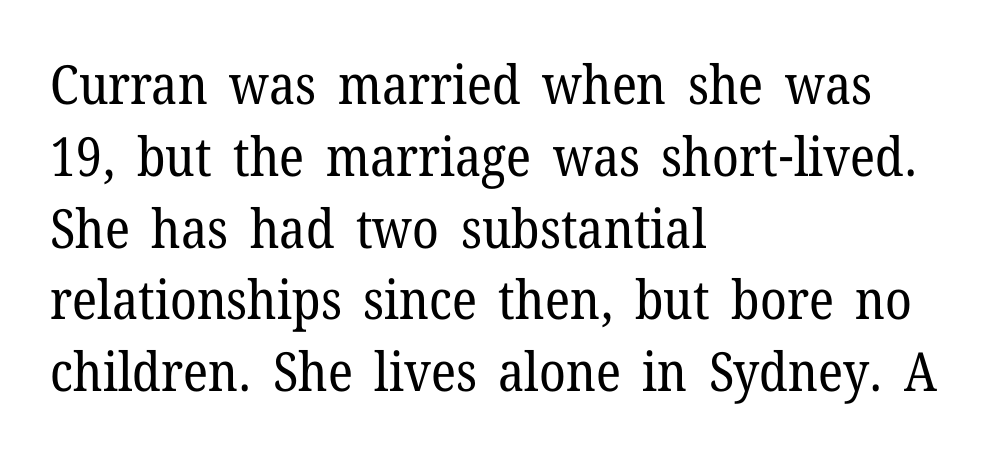
Q: Is the text bold? A: No.
Q: Is the text italic (slanted)? A: No, it is upright.
Q: Is the typeface a serif or a sans-serif typeface? A: Serif.
Q: Is the text underlined? A: No.
Q: How is the paragraph aligned? A: Left-aligned.
Q: Is the spacing between letters normal or unusually wide? A: Normal.
Q: Is the spacing between lines tight, normal or loose? A: Normal.
Q: Width (condensed, normal, or wide)? A: Normal.
Q: Stroke contrast? A: Low.
Q: x-height? A: Medium.
Q: Monospaced? A: No.
